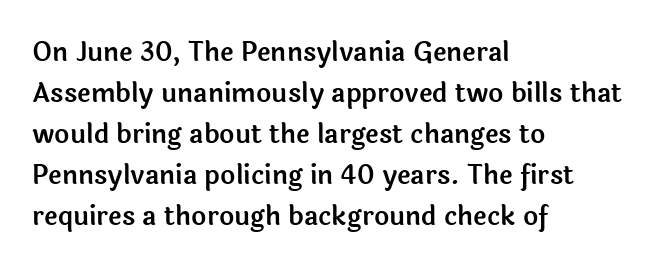
{"italic": "no", "underline": "no", "align": "left", "line_spacing": "normal", "line_spacing_ratio": 1.58, "letter_spacing": "normal", "letter_spacing_em": 0.0, "glyph_px": 26}
